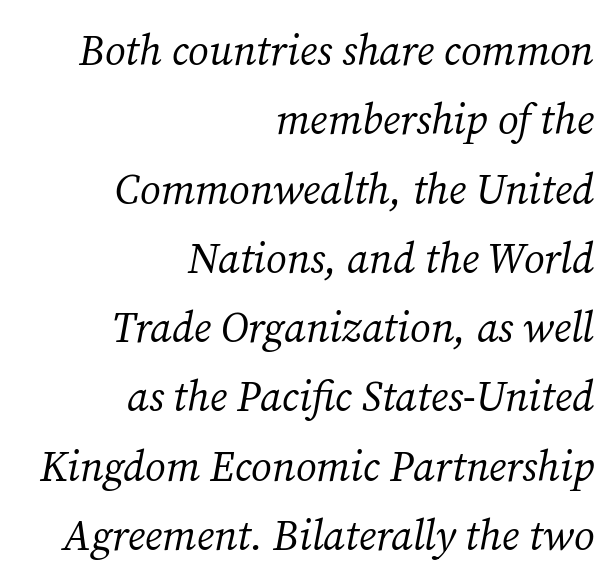
{"serif": "yes", "italic": "yes", "lean": "right", "slant_degrees": 12, "bold": "no", "weight": "regular", "width": "normal", "stroke_contrast": "medium", "x_height": "medium", "monospaced": "no", "underline": "no", "align": "right", "line_spacing": "normal", "line_spacing_ratio": 1.65, "letter_spacing": "normal", "letter_spacing_em": 0.0, "glyph_px": 42}
